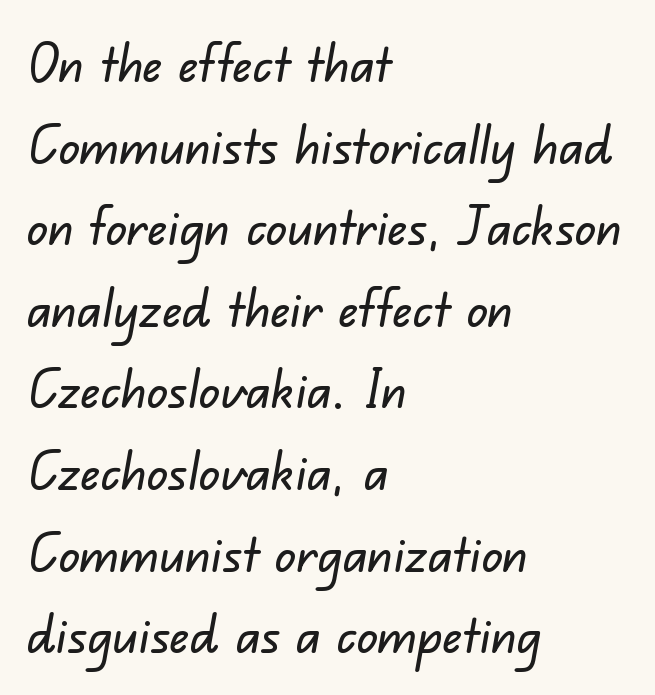
Q: Is the typeface a serif or a sans-serif typeface? A: Sans-serif.
Q: Is the text underlined? A: No.
Q: How is the paragraph aligned? A: Left-aligned.
Q: Is the spacing between letters normal or unusually wide? A: Normal.
Q: Is the spacing between lines tight, normal or loose? A: Normal.
Q: Width (condensed, normal, or wide)? A: Normal.
Q: Stroke contrast? A: Low.
Q: x-height? A: Small.
Q: Monospaced? A: No.
